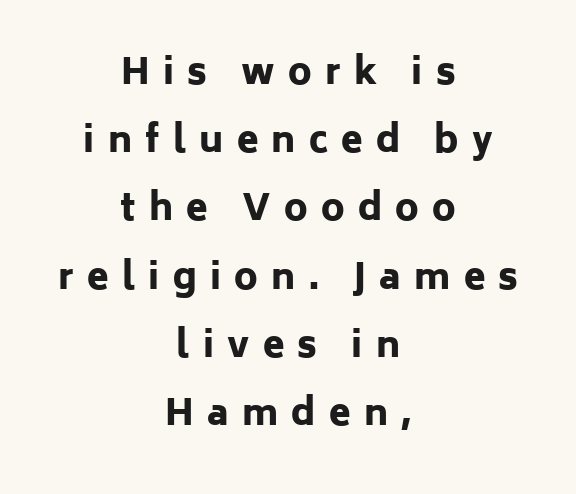
Q: Is the text bold? A: Yes.
Q: Is the text italic (slanted)? A: No, it is upright.
Q: Is the typeface a serif or a sans-serif typeface? A: Sans-serif.
Q: Is the text underlined? A: No.
Q: How is the paragraph aligned? A: Centered.
Q: Is the spacing between letters normal or unusually wide? A: Unusually wide.
Q: Is the spacing between lines tight, normal or loose? A: Loose.
Q: Width (condensed, normal, or wide)? A: Normal.
Q: Stroke contrast? A: Low.
Q: x-height? A: Medium.
Q: Monospaced? A: No.
